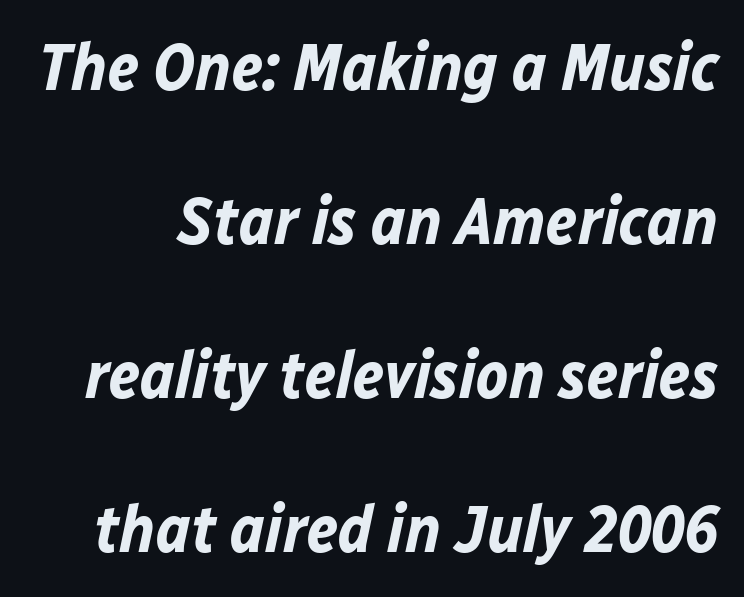
One glance says open: line gaps are wider than usual. There's an unmistakable incline to the writing here. Is the type bold? Yes — the strokes are clearly thick and heavy. Characters follow at the spacing the type designer built in.
